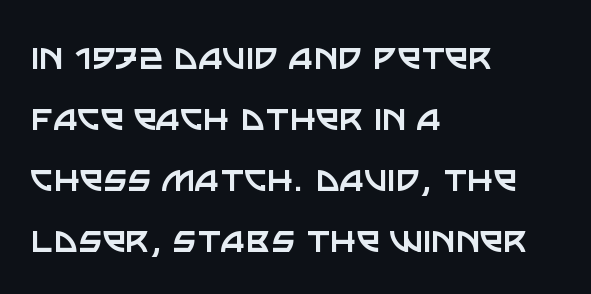
Q: Is the text bold? A: No.
Q: Is the text italic (slanted)? A: No, it is upright.
Q: Is the typeface a serif or a sans-serif typeface? A: Sans-serif.
Q: Is the text underlined? A: No.
Q: How is the paragraph aligned? A: Left-aligned.
Q: Is the spacing between letters normal or unusually wide? A: Normal.
Q: Is the spacing between lines tight, normal or loose? A: Normal.
Q: Width (condensed, normal, or wide)? A: Normal.
Q: Stroke contrast? A: Low.
Q: x-height? A: Large.
Q: Monospaced? A: No.
